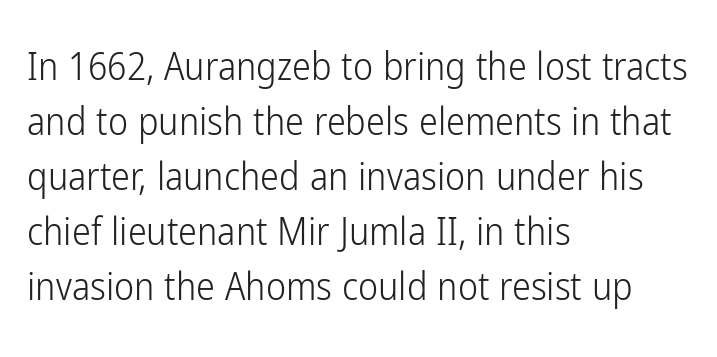
In terms of letterspacing, this is plain default setting. Descenders are the only things crossing below the line. The compositor pushed each line to the left boundary. It's the straight-up-and-down kind of type. This sample keeps an unexceptional amount of space between lines.
